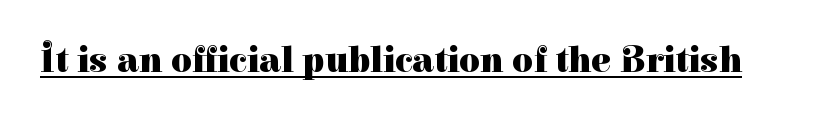
{"serif": "yes", "italic": "no", "bold": "yes", "weight": "heavy", "width": "normal", "stroke_contrast": "high", "x_height": "medium", "monospaced": "no", "underline": "yes", "letter_spacing": "normal", "letter_spacing_em": 0.0, "glyph_px": 36}
